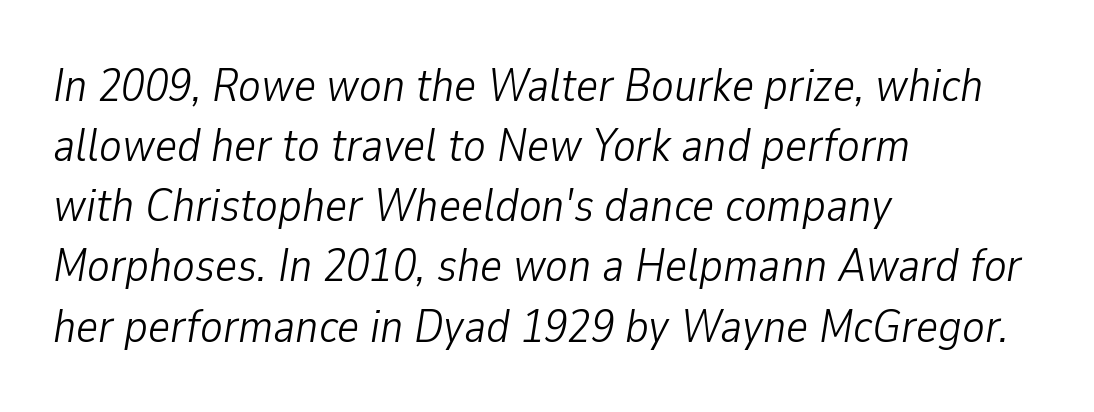
{"italic": "yes", "lean": "right", "slant_degrees": 9, "bold": "no", "weight": "light", "width": "condensed", "stroke_contrast": "low", "x_height": "medium", "monospaced": "no", "underline": "no", "align": "left", "line_spacing": "normal", "line_spacing_ratio": 1.28, "letter_spacing": "normal", "letter_spacing_em": 0.0, "glyph_px": 47}
